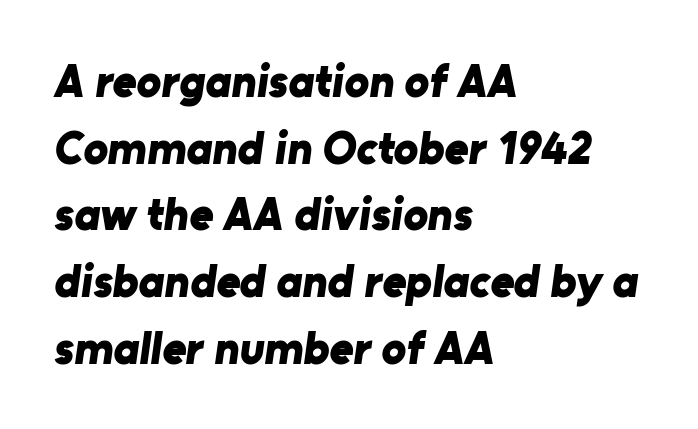
{"serif": "no", "bold": "yes", "weight": "bold", "width": "normal", "stroke_contrast": "low", "x_height": "medium", "monospaced": "no", "underline": "no", "align": "left", "line_spacing": "normal", "line_spacing_ratio": 1.45, "letter_spacing": "normal", "letter_spacing_em": 0.0, "glyph_px": 46}
